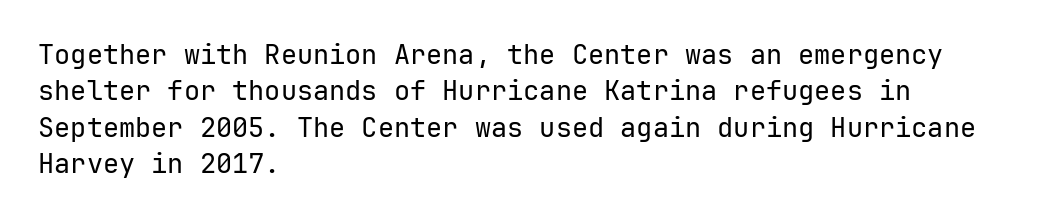
Upright lettering throughout. Reading down the column, the eye jumps a familiar distance to each next line. The typesetting does not lean heavy: it is not bold. Horizontal alignment here is leftward, the default for most running prose. The space directly below the letters is spotless. Glyph-to-glyph distance matches everyday printed text.
